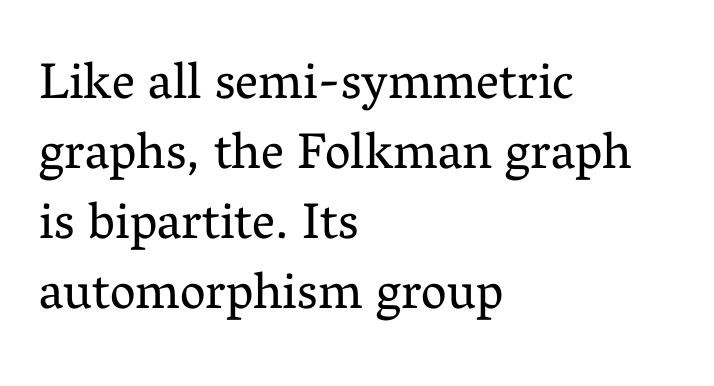
{"serif": "yes", "italic": "no", "bold": "no", "weight": "regular", "width": "normal", "stroke_contrast": "medium", "x_height": "medium", "monospaced": "no", "underline": "no", "align": "left", "line_spacing": "normal", "line_spacing_ratio": 1.37, "letter_spacing": "normal", "letter_spacing_em": 0.0, "glyph_px": 51}
